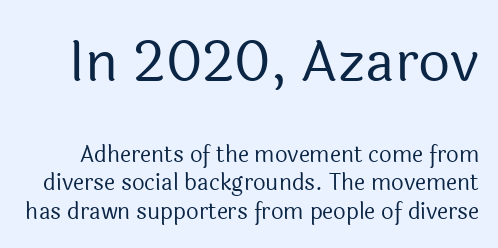
Q: Is the text bold? A: No.
Q: Is the text italic (slanted)? A: No, it is upright.
Q: Is the typeface a serif or a sans-serif typeface? A: Sans-serif.
Q: Is the text underlined? A: No.
Q: Is the spacing between letters normal or unusually wide? A: Normal.
Q: Is the spacing between lines tight, normal or loose? A: Normal.
Q: Which block of text is set in a larger size, the first (top) or the second (bottom)? A: The first (top) one.
Q: Width (condensed, normal, or wide)? A: Normal.
Q: x-height? A: Medium.
Q: Monospaced? A: No.
